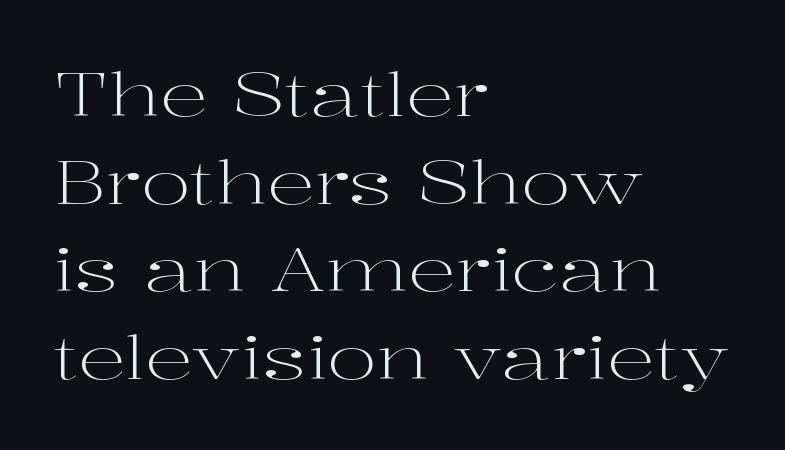
{"serif": "yes", "italic": "no", "bold": "no", "weight": "light", "width": "wide", "stroke_contrast": "high", "x_height": "medium", "monospaced": "no", "underline": "no", "align": "left", "line_spacing": "normal", "line_spacing_ratio": 1.46, "letter_spacing": "normal", "letter_spacing_em": 0.0, "glyph_px": 60}
